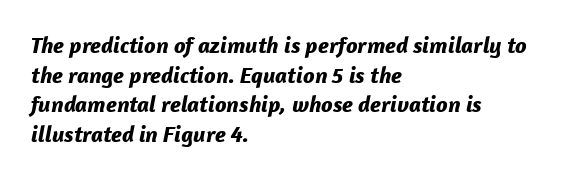
Q: Is the text bold? A: Yes.
Q: Is the text italic (slanted)? A: Yes, it leans right by about 12 degrees.
Q: Is the text underlined? A: No.
Q: How is the paragraph aligned? A: Left-aligned.
Q: Is the spacing between letters normal or unusually wide? A: Normal.
Q: Is the spacing between lines tight, normal or loose? A: Normal.
